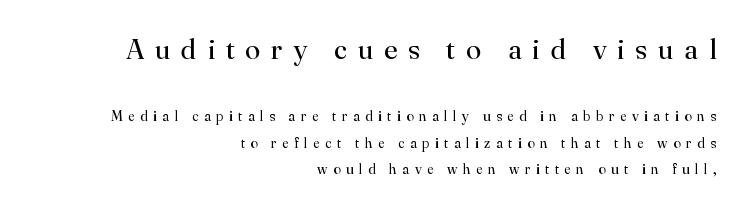
The letters advance in unequal steps, a hallmark of proportional type. Honestly, there is no underline to notice here at all. This sample trades compactness for vertical openness between lines. The tracking reads as deliberately expanded to a designer's eye.
